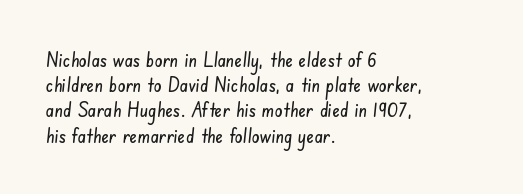
Type without underlining. Between one letter and the next there's only the usual sliver of space. Notice how descenders clear the ascenders below comfortably — that's standard leading. The setting favours the left margin, as ordinary paragraphs usually do.
